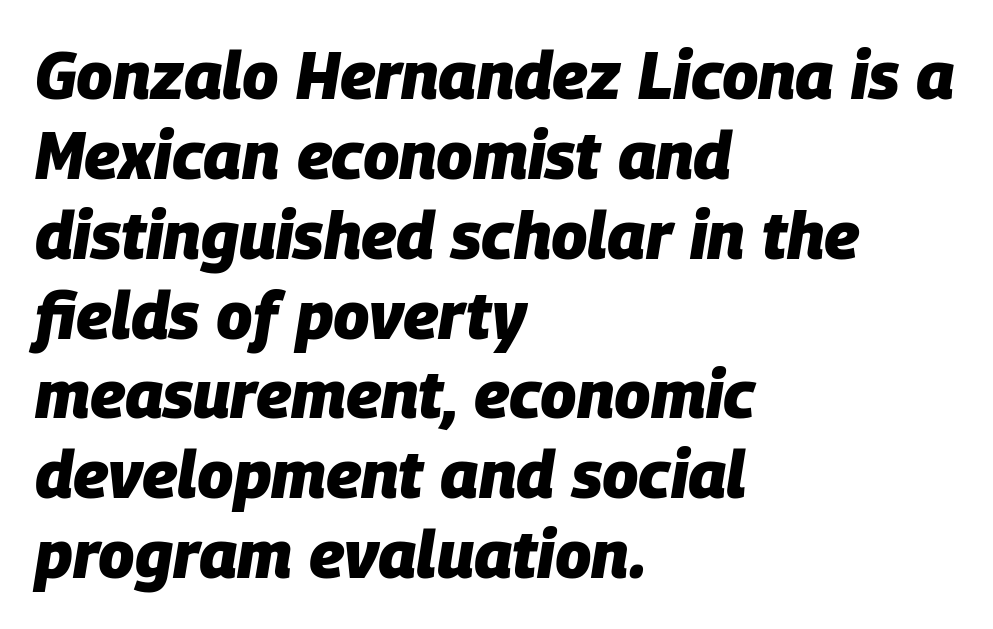
{"italic": "yes", "lean": "right", "slant_degrees": 9, "bold": "yes", "weight": "heavy", "width": "normal", "stroke_contrast": "low", "x_height": "large", "monospaced": "no", "underline": "no", "align": "left", "line_spacing_ratio": 1.21, "letter_spacing": "normal", "letter_spacing_em": 0.0, "glyph_px": 66}
